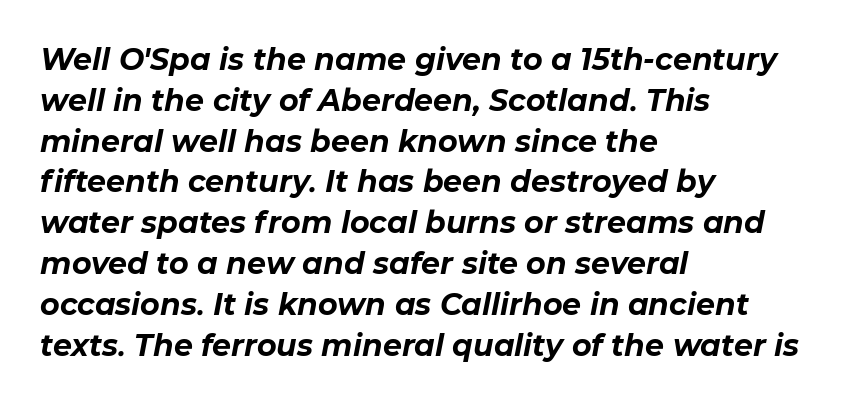
The image shows 30 px bold type, italic (leaning right); set left-aligned, normal line spacing (1.36x), normal letter spacing, not underlined; low stroke contrast and a medium x-height.
